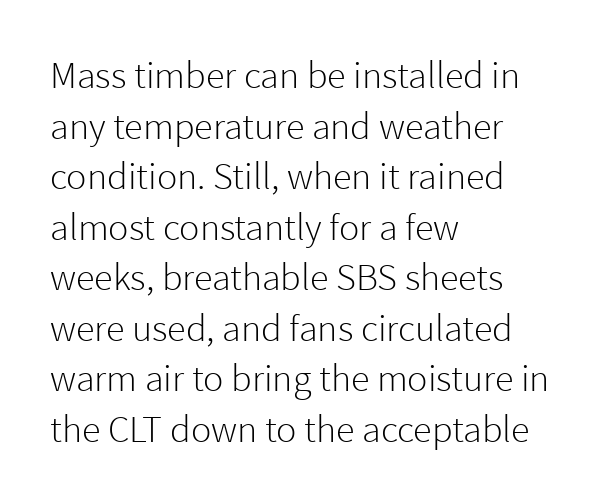
Nope, no serifs anywhere on these letters. Descender tails drop into unmarked territory. Spacing verdict: proportional, widths tailored to each character. These lines were composed using upright roman letters. This is not heavy type; no bold has been used.
